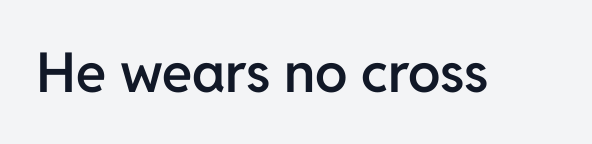
Q: Is the text bold? A: Semi-bold.
Q: Is the text italic (slanted)? A: No, it is upright.
Q: Is the typeface a serif or a sans-serif typeface? A: Sans-serif.
Q: Is the text underlined? A: No.
Q: Is the spacing between letters normal or unusually wide? A: Normal.
Q: Width (condensed, normal, or wide)? A: Normal.
Q: Stroke contrast? A: Low.
Q: x-height? A: Medium.
Q: Monospaced? A: No.
